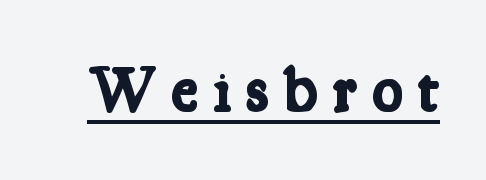
Q: Is the text bold? A: Yes.
Q: Is the typeface a serif or a sans-serif typeface? A: Serif.
Q: Is the text underlined? A: Yes.
Q: Is the spacing between letters normal or unusually wide? A: Unusually wide.
Q: Width (condensed, normal, or wide)? A: Condensed.
Q: Stroke contrast? A: Low.
Q: x-height? A: Medium.
Q: Monospaced? A: No.
